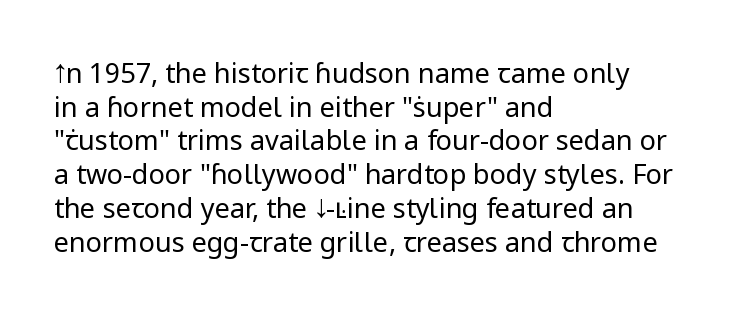
{"italic": "no", "bold": "no", "underline": "no", "align": "left", "line_spacing": "normal", "line_spacing_ratio": 1.25, "letter_spacing": "normal", "letter_spacing_em": 0.0, "glyph_px": 27}
